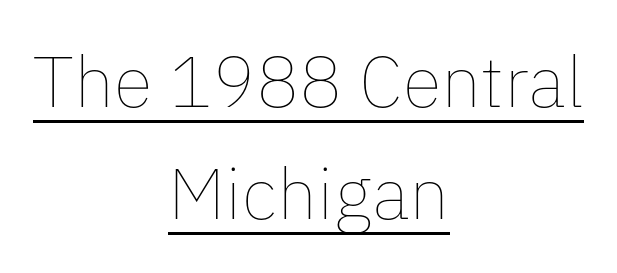
Q: Is the text bold? A: No.
Q: Is the text italic (slanted)? A: No, it is upright.
Q: Is the text underlined? A: Yes.
Q: How is the paragraph aligned? A: Centered.
Q: Is the spacing between letters normal or unusually wide? A: Normal.
Q: Is the spacing between lines tight, normal or loose? A: Normal.
Q: Width (condensed, normal, or wide)? A: Normal.
Q: Stroke contrast? A: Low.
Q: x-height? A: Medium.
Q: Monospaced? A: No.
